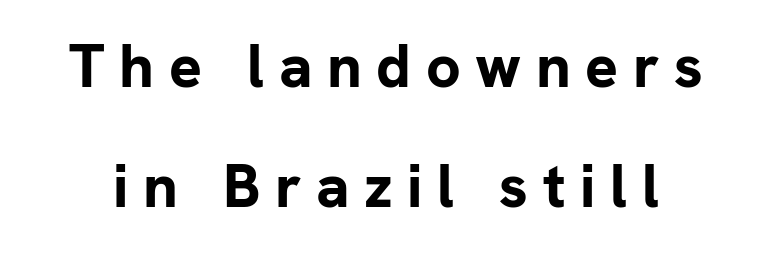
The image shows 61 px bold sans-serif type, upright; set loose line spacing (1.97x), unusually wide letter spacing (+0.24 em), not underlined; low stroke contrast and a medium x-height.
